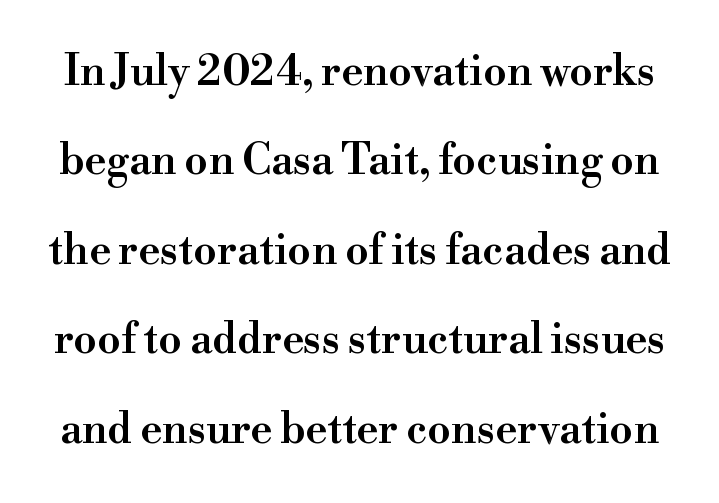
The image shows 42 px semibold serif type, upright; set loose line spacing (2.13x), normal letter spacing, not underlined; high stroke contrast and a small x-height.
